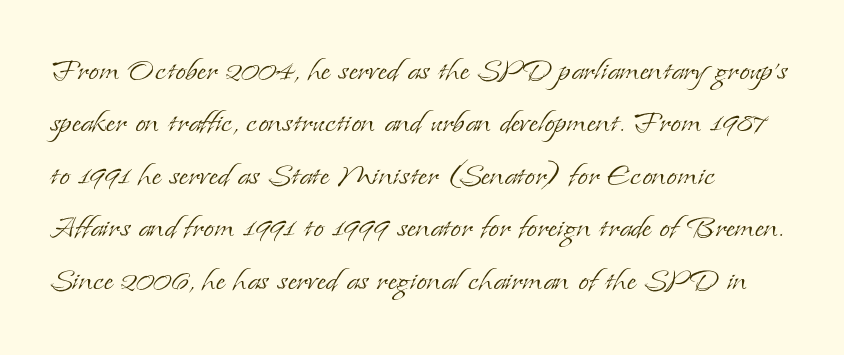
The face used here is proportionally spaced, like ordinary book or web type. This sample keeps an unexceptional amount of space between lines. The font family rendered here belongs to the serif group. Caption: face not bold, strokes unweighted. The passage shown has conventional tracking throughout.
